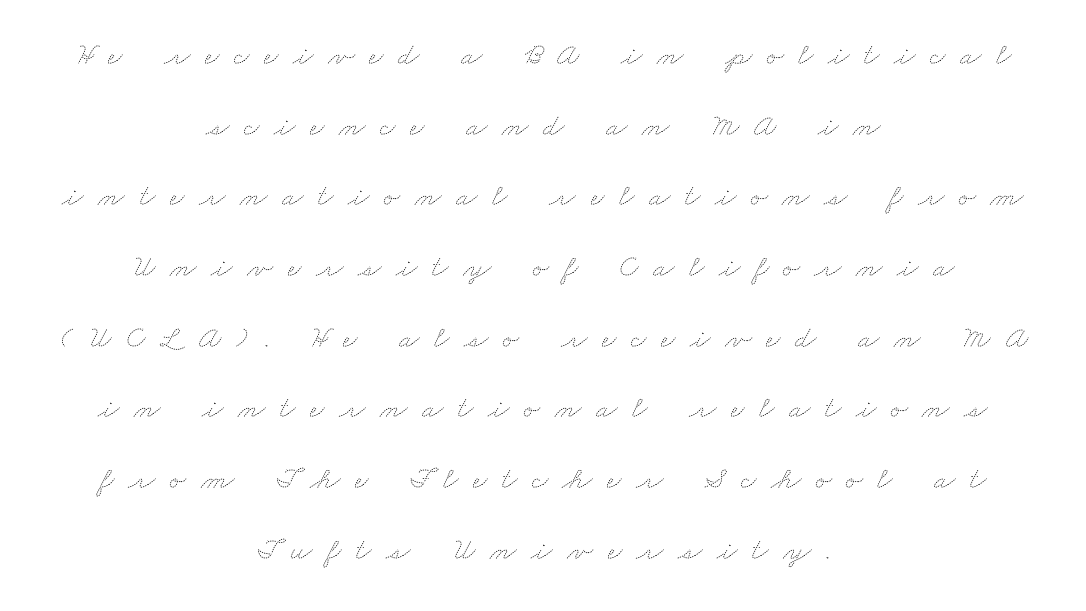
The image shows 31 px thin, wide type; set centered, loose line spacing (2.28x), unusually wide letter spacing (+0.47 em), not underlined; medium stroke contrast and a small x-height.
